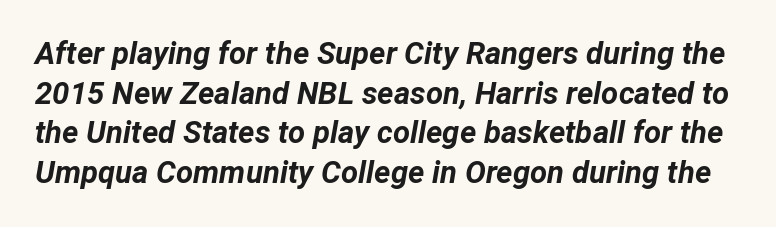
{"italic": "yes", "lean": "right", "slant_degrees": 12, "bold": "yes", "weight": "bold", "width": "normal", "stroke_contrast": "low", "x_height": "medium", "monospaced": "no", "underline": "no", "line_spacing": "normal", "line_spacing_ratio": 1.28, "letter_spacing": "normal", "letter_spacing_em": 0.0, "glyph_px": 31}
